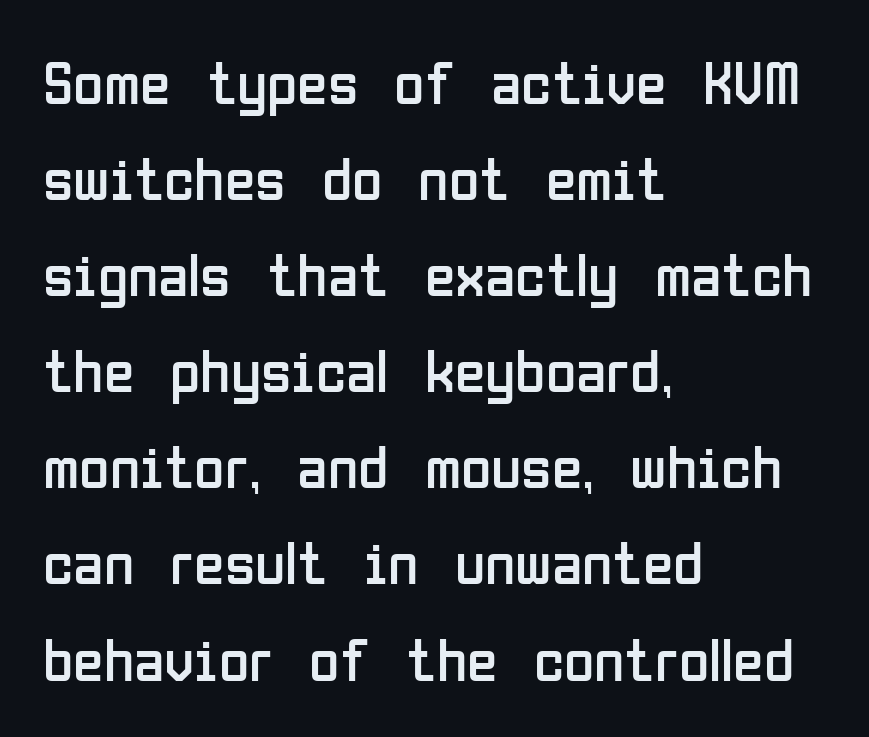
The image shows 62 px regular-weight, condensed sans-serif type, upright; set left-aligned, normal line spacing (1.55x), normal letter spacing, not underlined; low stroke contrast and a medium x-height.
